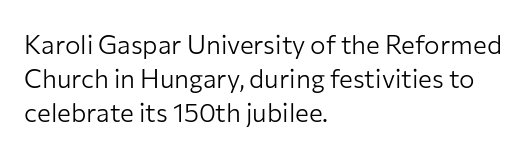
Descenders are the only things crossing below the line. All the whitespace from short lines collects on the right. Characters remain perfectly vertical along every line. The letters sit at their default tracking, neither squeezed nor spread.
